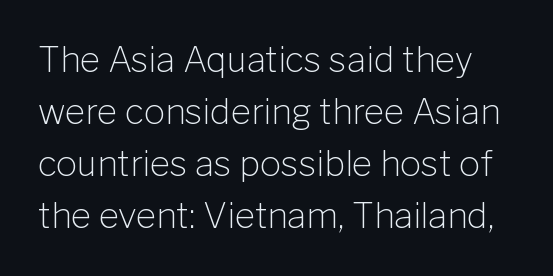
{"serif": "no", "italic": "no", "bold": "no", "weight": "light", "width": "normal", "stroke_contrast": "low", "x_height": "medium", "monospaced": "no", "underline": "no", "line_spacing": "normal", "line_spacing_ratio": 1.49, "letter_spacing": "normal", "letter_spacing_em": 0.0, "glyph_px": 35}
